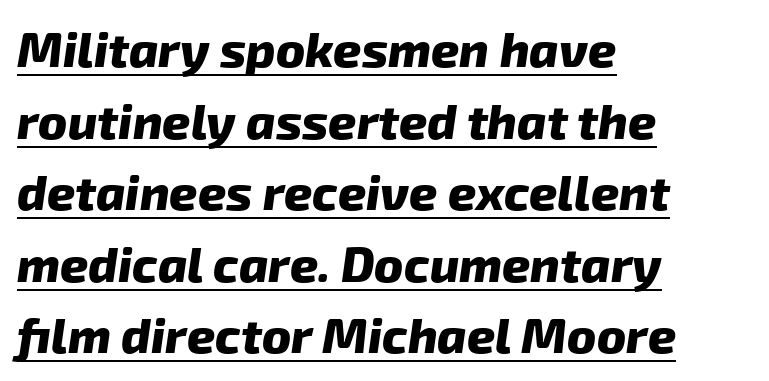
The image shows 49 px heavy sans-serif type; set left-aligned, normal line spacing (1.46x), normal letter spacing, underlined; low stroke contrast and a medium x-height.
